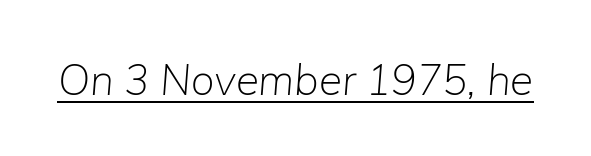
The image shows 42 px light type, italic (leaning right); set normal letter spacing, underlined; low stroke contrast and a medium x-height.
